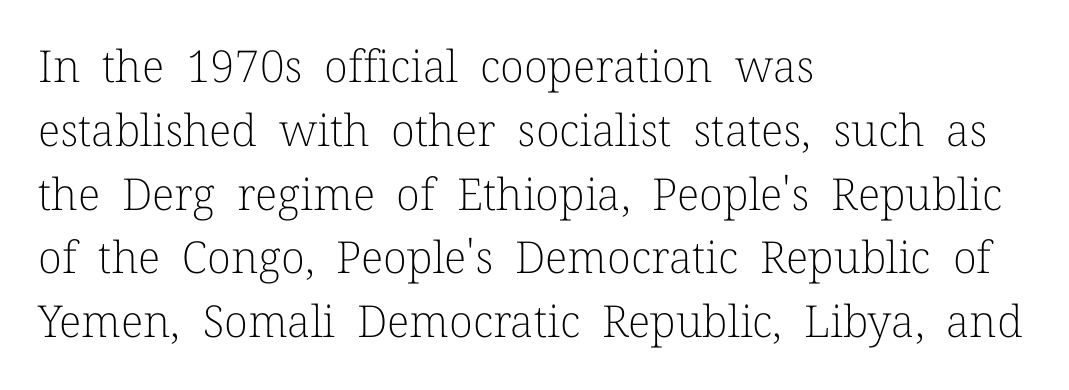
Q: Is the text bold? A: No.
Q: Is the text italic (slanted)? A: No, it is upright.
Q: Is the typeface a serif or a sans-serif typeface? A: Serif.
Q: Is the text underlined? A: No.
Q: How is the paragraph aligned? A: Left-aligned.
Q: Is the spacing between letters normal or unusually wide? A: Normal.
Q: Is the spacing between lines tight, normal or loose? A: Normal.
Q: Width (condensed, normal, or wide)? A: Normal.
Q: Stroke contrast? A: Low.
Q: x-height? A: Medium.
Q: Monospaced? A: No.
